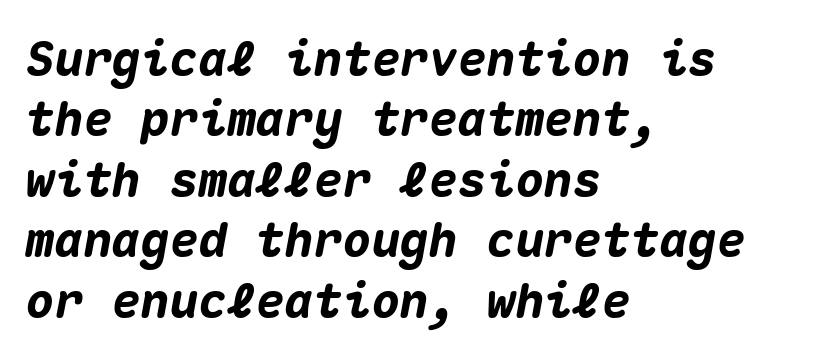
The letterforms sit shoulder to shoulder at normal distance. The text block is weighted toward the left margin, trailing off unevenly rightward. The baseline area is clear. Rows of type keep a routine distance in the vertical direction.
